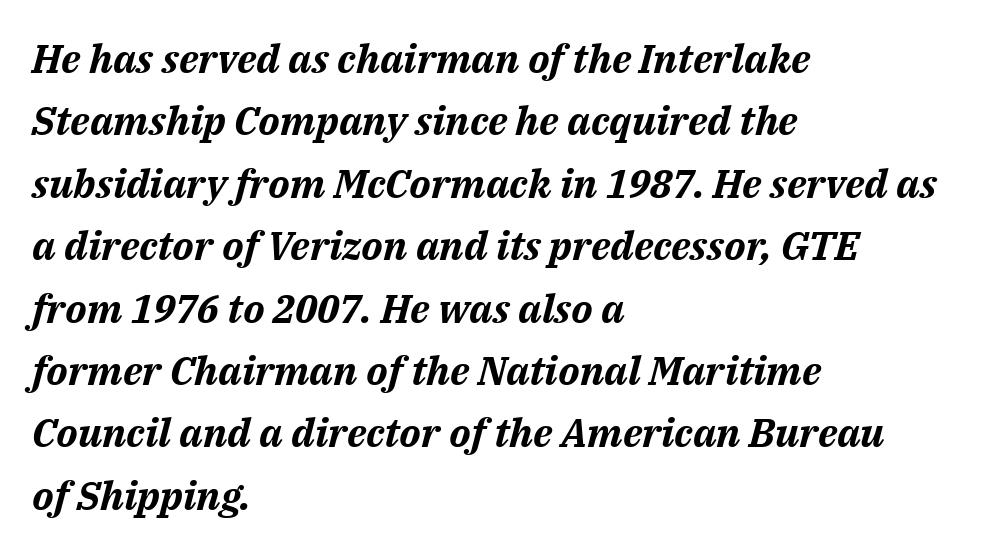
The image shows 40 px bold type, italic (leaning right); set left-aligned, normal line spacing (1.56x), normal letter spacing, not underlined; medium stroke contrast and a medium x-height.
